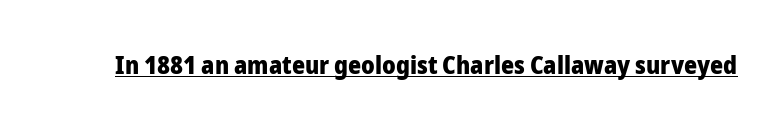
{"italic": "no", "bold": "yes", "underline": "yes", "letter_spacing": "normal", "letter_spacing_em": 0.0, "glyph_px": 25}
